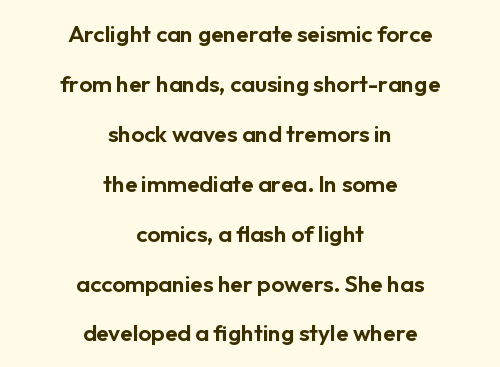
Q: Is the text italic (slanted)? A: No, it is upright.
Q: Is the text underlined? A: No.
Q: How is the paragraph aligned? A: Centered.
Q: Is the spacing between letters normal or unusually wide? A: Normal.
Q: Is the spacing between lines tight, normal or loose? A: Loose.
